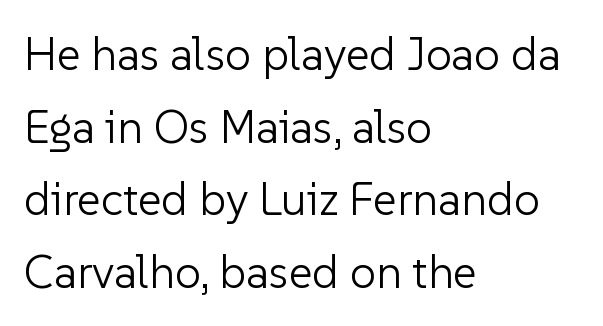
{"serif": "no", "italic": "no", "bold": "no", "weight": "light", "width": "normal", "stroke_contrast": "low", "x_height": "medium", "monospaced": "no", "underline": "no", "align": "left", "line_spacing": "normal", "line_spacing_ratio": 1.58, "letter_spacing": "normal", "letter_spacing_em": 0.0, "glyph_px": 46}
